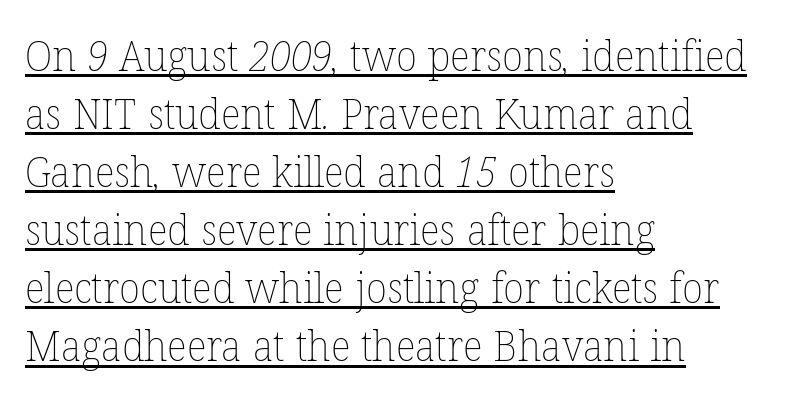
Looks like regular typesetting: each glyph gets only the width it needs. No letter is thick-stroked: the sample isn't bold. This block has exactly the height ordinary leading produces. You could call the tracking neutral — neither tight nor loose.
